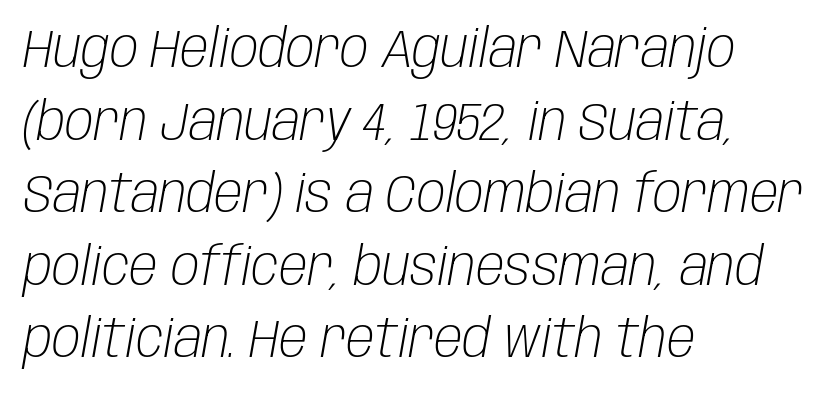
Looks like regular typesetting: each glyph gets only the width it needs. Honestly, there is no underline to notice here at all. Slanted lettering throughout. Typeset ragged right — the left edge is the straight one. Weight: regular or lighter. Default kerning and tracking; the words read as compact shapes.
